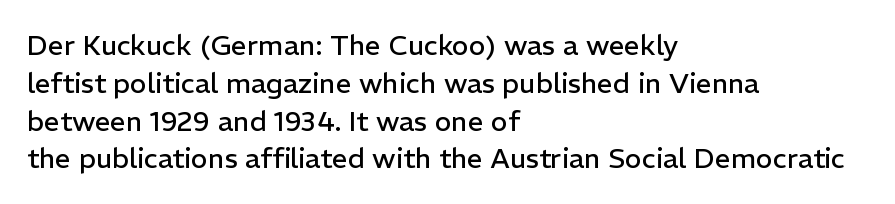
Summary of vertical rhythm: regular, with standard interline spacing. The strip under each line holds only bare page. Is this a fixed-width face? No — the glyphs have proportional, varying widths. What kind of face is this? One without serifs — a sans.
